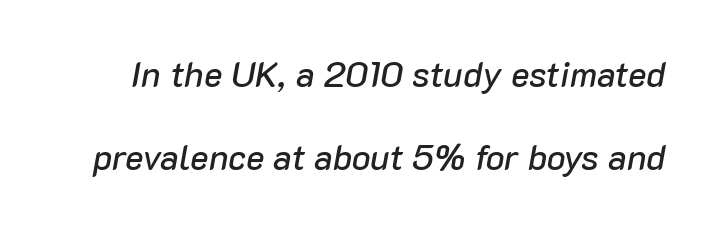
Words appear dense and cohesive because spacing is normal. Compared with ordinary roman type, these characters are visibly tilted. Clear beneath every line of the passage. Interline gaps are noticeably wide in this sample. Do the characters align in a grid? No, the font is proportional.
